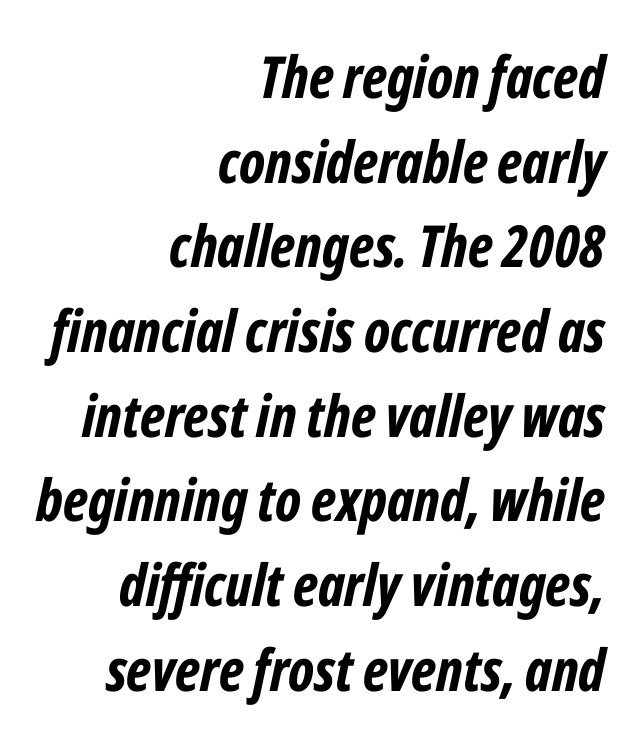
{"italic": "yes", "lean": "right", "slant_degrees": 12, "bold": "yes", "weight": "bold", "width": "condensed", "stroke_contrast": "low", "x_height": "medium", "monospaced": "no", "underline": "no", "align": "right", "line_spacing": "normal", "line_spacing_ratio": 1.46, "letter_spacing": "normal", "letter_spacing_em": 0.0, "glyph_px": 58}
